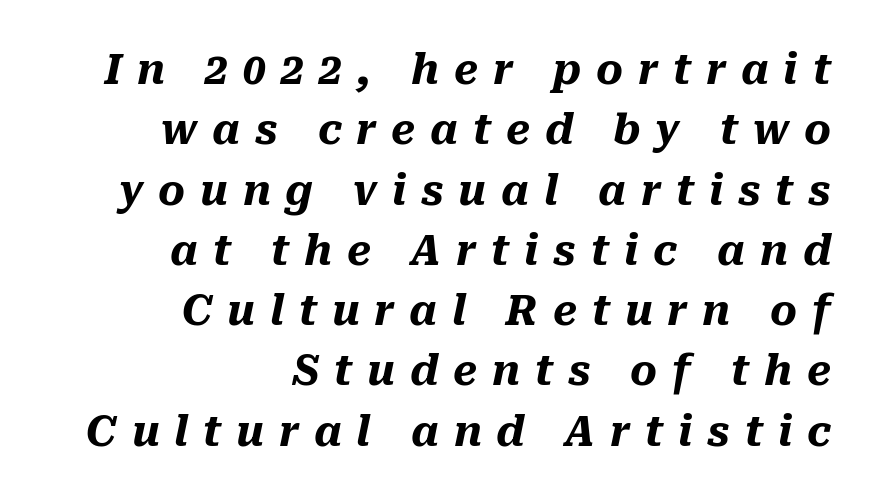
The image shows 41 px heavy type, italic (leaning right); set right-aligned, normal line spacing (1.47x), unusually wide letter spacing (+0.36 em), not underlined; medium stroke contrast and a medium x-height.
